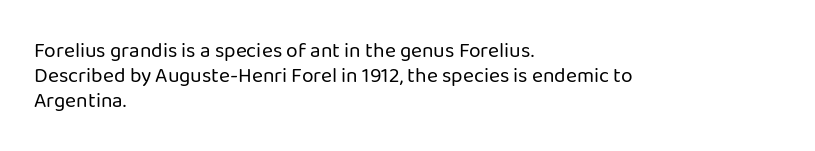
Q: Is the text bold? A: No.
Q: Is the text italic (slanted)? A: No, it is upright.
Q: Is the text underlined? A: No.
Q: How is the paragraph aligned? A: Left-aligned.
Q: Is the spacing between letters normal or unusually wide? A: Normal.
